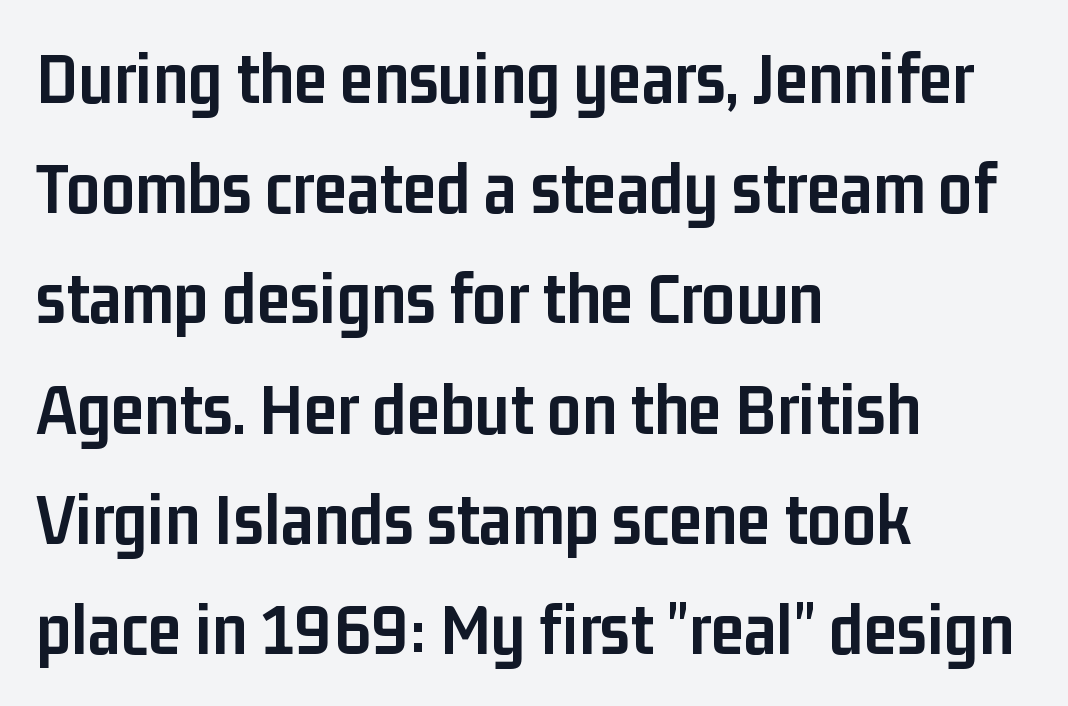
Q: Is the text bold? A: Yes.
Q: Is the text italic (slanted)? A: No, it is upright.
Q: Is the typeface a serif or a sans-serif typeface? A: Sans-serif.
Q: Is the text underlined? A: No.
Q: How is the paragraph aligned? A: Left-aligned.
Q: Is the spacing between letters normal or unusually wide? A: Normal.
Q: Is the spacing between lines tight, normal or loose? A: Normal.
Q: Width (condensed, normal, or wide)? A: Condensed.
Q: Stroke contrast? A: Low.
Q: x-height? A: Medium.
Q: Monospaced? A: No.
